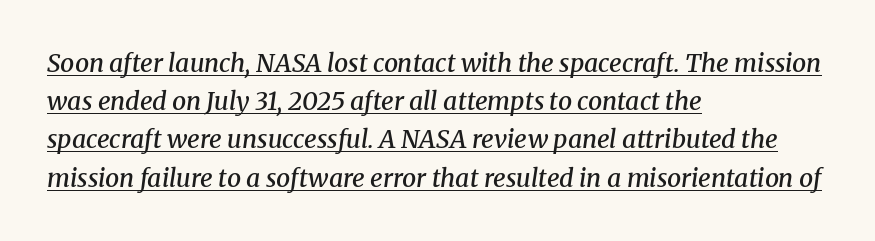
A baseline rule has been typeset under these characters. One-word summary of the alignment: left. What weight is shown? A semibold, between regular and bold. The rows are spaced the way most documents space them. The lettering tilts uniformly, giving the passage an italic look.
